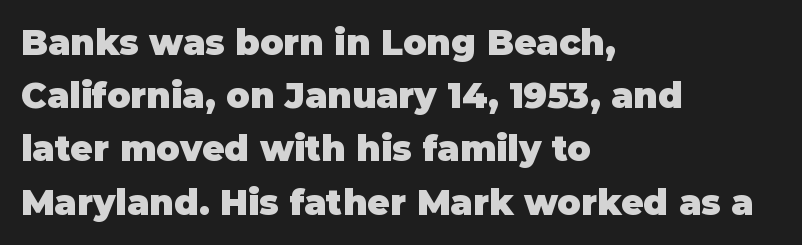
{"serif": "no", "italic": "no", "bold": "yes", "weight": "heavy", "width": "normal", "stroke_contrast": "low", "x_height": "large", "monospaced": "no", "underline": "no", "align": "left", "line_spacing": "normal", "line_spacing_ratio": 1.52, "letter_spacing": "normal", "letter_spacing_em": 0.0, "glyph_px": 35}
